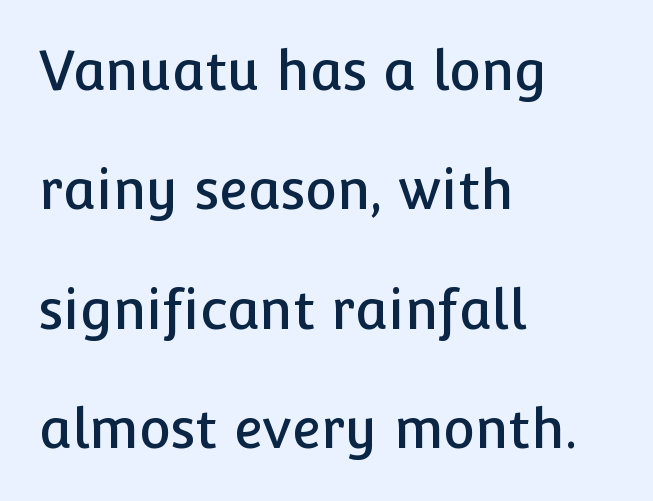
Q: Is the text italic (slanted)? A: No, it is upright.
Q: Is the typeface a serif or a sans-serif typeface? A: Sans-serif.
Q: Is the text underlined? A: No.
Q: How is the paragraph aligned? A: Left-aligned.
Q: Is the spacing between letters normal or unusually wide? A: Normal.
Q: Is the spacing between lines tight, normal or loose? A: Loose.
Q: Width (condensed, normal, or wide)? A: Normal.
Q: Stroke contrast? A: Low.
Q: x-height? A: Medium.
Q: Monospaced? A: No.
